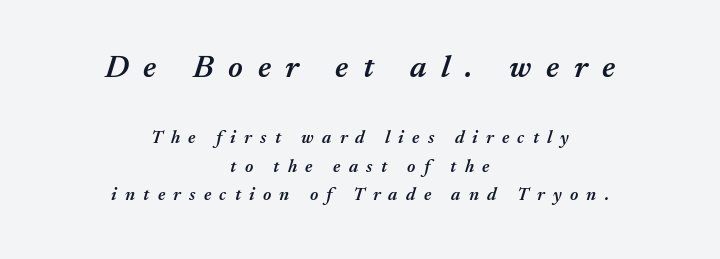
{"italic": "yes", "lean": "right", "slant_degrees": 17, "bold": "semi", "weight": "semibold", "width": "normal", "stroke_contrast": "medium", "x_height": "medium", "monospaced": "no", "underline": "no", "align": "center", "line_spacing": "normal", "line_spacing_ratio": 1.58, "letter_spacing": "wide", "letter_spacing_em": 0.46, "larger_block": "first", "size_ratio": 1.78, "glyph_px": 32}
